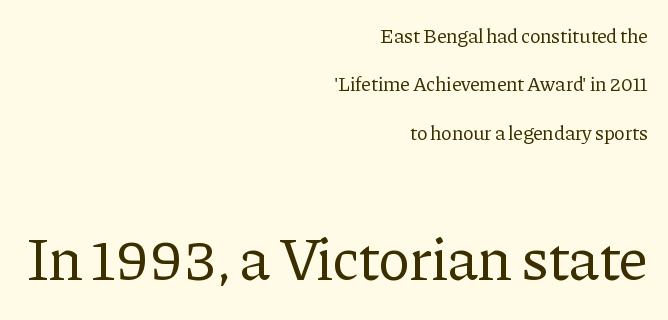
The image shows 60 px regular-weight serif type, upright; set right-aligned, loose line spacing (2.42x), normal letter spacing, not underlined; the second (bottom) block is 3.0x larger; low stroke contrast and a medium x-height.
